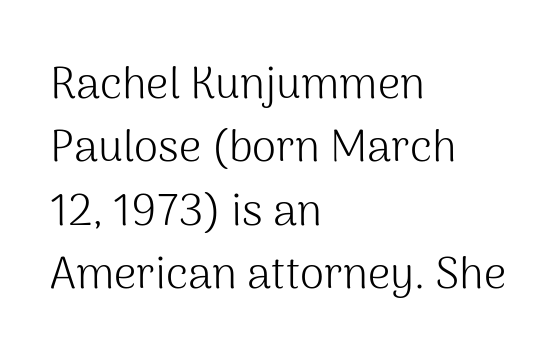
Normally led — the rows are evenly, conventionally spaced. Inter-character spacing is left at the font's built-in metrics. The passage is arranged the way most books set body copy — flush left. This is not heavy type; no bold has been used. Clear beneath every line of the passage. Posture: vertical.
